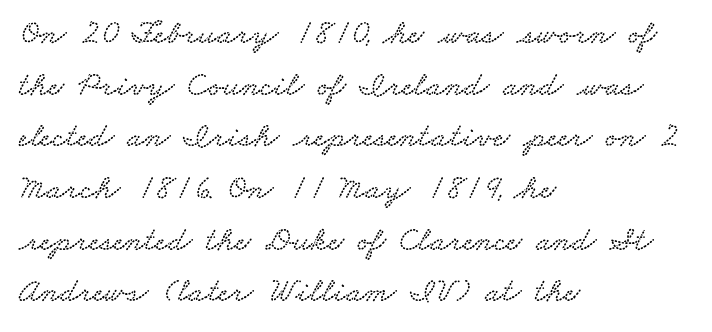
What kind of face is this? One with serifs. This sample is left-justified, so line endings fall wherever the words run out. This sample uses plain, unmodified letter spacing. How would I describe the line gaps? Plain and ordinary. Anything drawn beneath the words? Only blank space.
